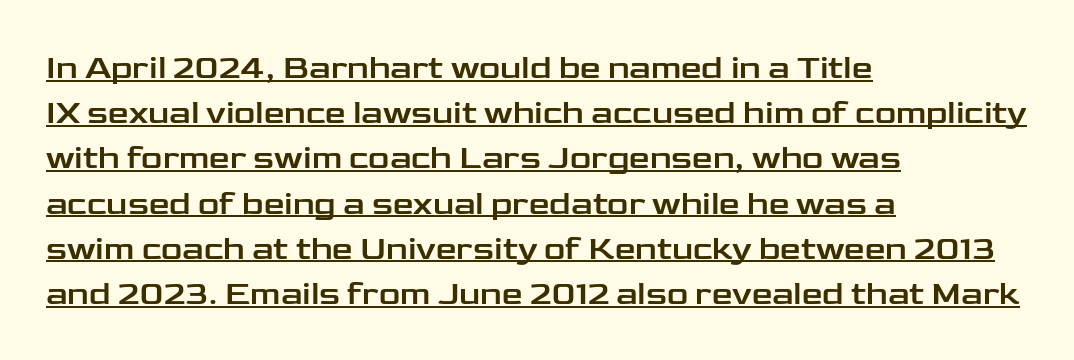
The image shows 33 px wide sans-serif type, upright; set left-aligned, normal line spacing (1.37x), normal letter spacing, underlined; low stroke contrast and a medium x-height.
